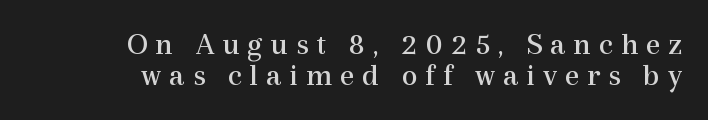
The image shows 32 px regular-weight serif type, upright; set right-aligned, tight line spacing (0.98x), unusually wide letter spacing (+0.24 em), not underlined; a medium x-height.
